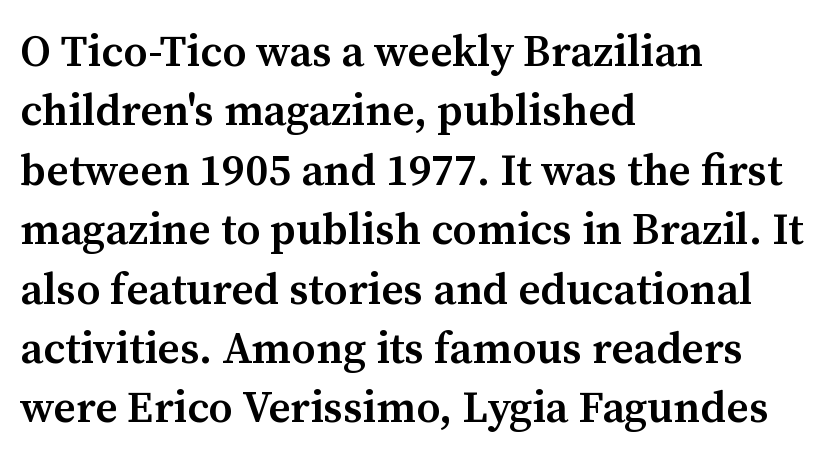
Q: Is the text bold? A: Semi-bold.
Q: Is the text italic (slanted)? A: No, it is upright.
Q: Is the typeface a serif or a sans-serif typeface? A: Serif.
Q: Is the text underlined? A: No.
Q: How is the paragraph aligned? A: Left-aligned.
Q: Is the spacing between letters normal or unusually wide? A: Normal.
Q: Is the spacing between lines tight, normal or loose? A: Normal.
Q: Width (condensed, normal, or wide)? A: Normal.
Q: Stroke contrast? A: Medium.
Q: x-height? A: Medium.
Q: Monospaced? A: No.
